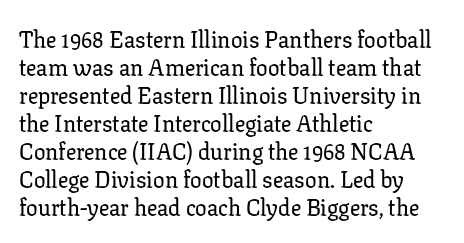
The image shows 23 px text type, upright; set left-aligned, line spacing 1.22x, normal letter spacing, not underlined.
